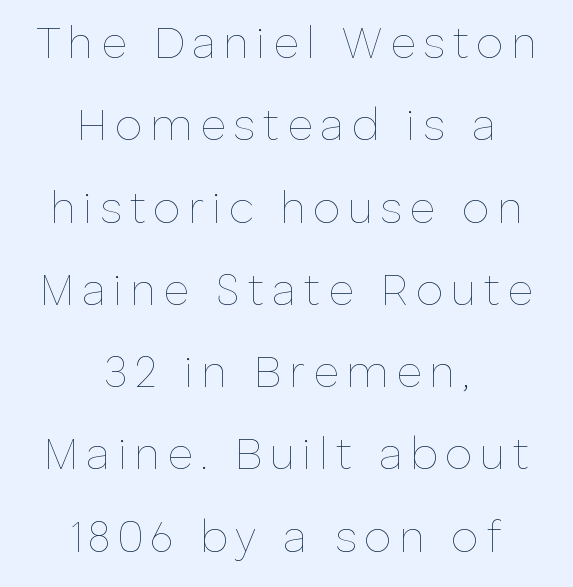
The image shows 44 px thin type, upright; set centered, line spacing 1.87x, not underlined; low stroke contrast and a medium x-height.
